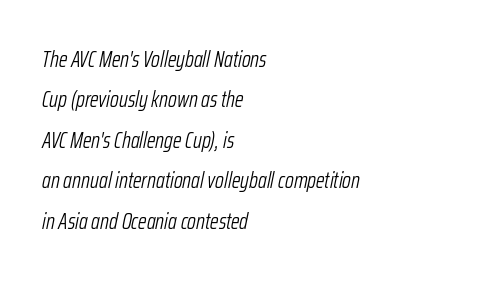
Stroke mass is kept to a normal reading level or below. Anything drawn beneath the words? Only blank space. This sample uses an oblique cut, with every glyph tilted off the vertical. The passage shown has conventional tracking throughout. All the whitespace from short lines collects on the right.
